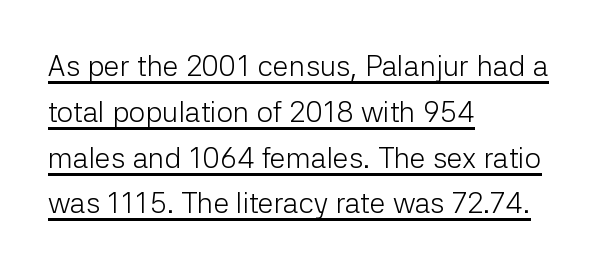
The image shows 29 px light sans-serif type, upright; set left-aligned, normal line spacing (1.58x), normal letter spacing, underlined; low stroke contrast and a medium x-height.
